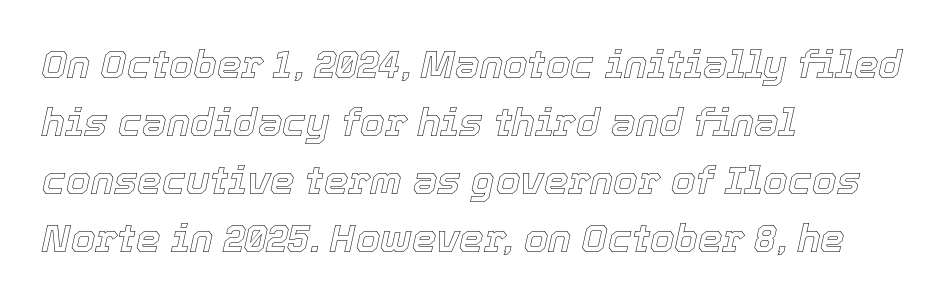
The image shows 39 px text type, italic (leaning right); set left-aligned, normal line spacing (1.49x), normal letter spacing, not underlined; a medium x-height.
